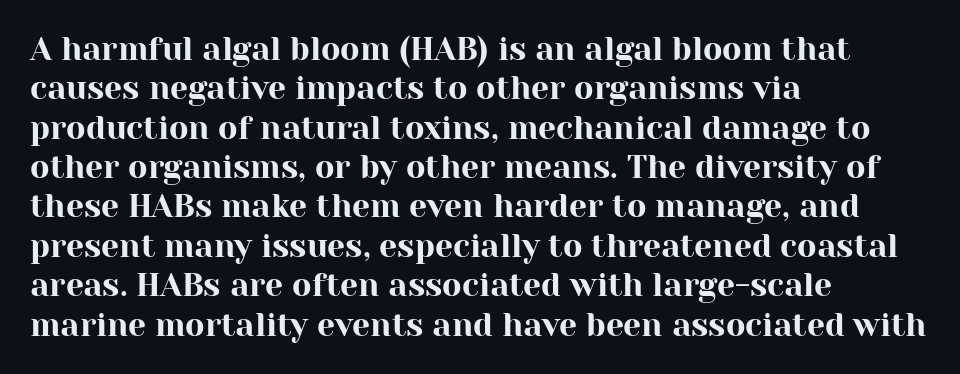
{"serif": "yes", "italic": "no", "width": "normal", "stroke_contrast": "high", "x_height": "medium", "monospaced": "no", "underline": "no", "align": "left", "line_spacing_ratio": 1.23, "letter_spacing": "normal", "letter_spacing_em": 0.0, "glyph_px": 32}
